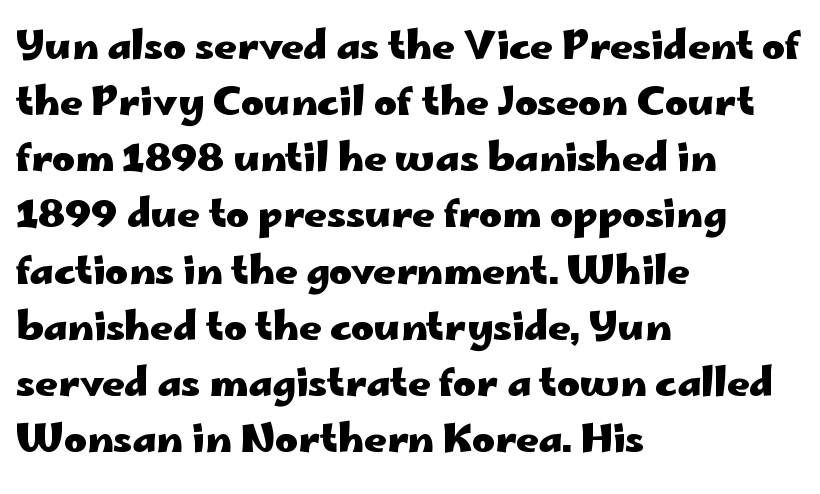
Q: Is the text bold? A: Yes.
Q: Is the text italic (slanted)? A: No, it is upright.
Q: Is the typeface a serif or a sans-serif typeface? A: Sans-serif.
Q: Is the text underlined? A: No.
Q: How is the paragraph aligned? A: Left-aligned.
Q: Is the spacing between letters normal or unusually wide? A: Normal.
Q: Is the spacing between lines tight, normal or loose? A: Normal.
Q: Width (condensed, normal, or wide)? A: Wide.
Q: Stroke contrast? A: Low.
Q: x-height? A: Small.
Q: Monospaced? A: No.
